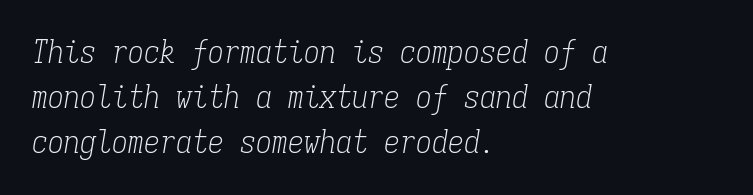
{"serif": "yes", "italic": "yes", "lean": "right", "slant_degrees": 9, "bold": "no", "weight": "light", "width": "condensed", "stroke_contrast": "low", "x_height": "medium", "monospaced": "yes", "underline": "no", "align": "left", "line_spacing": "normal", "line_spacing_ratio": 1.4, "letter_spacing": "normal", "letter_spacing_em": 0.0, "glyph_px": 32}
